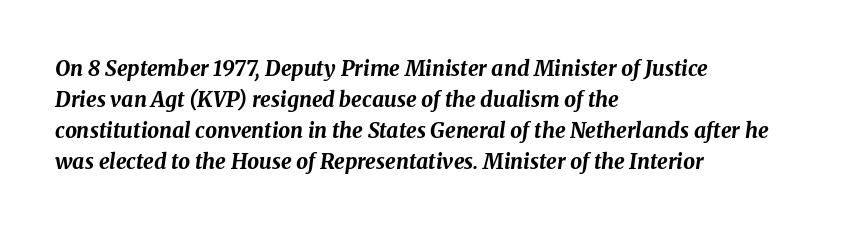
{"italic": "yes", "lean": "right", "slant_degrees": 8, "bold": "yes", "underline": "no", "align": "left", "line_spacing": "normal", "line_spacing_ratio": 1.48, "letter_spacing": "normal", "letter_spacing_em": 0.0, "glyph_px": 21}
